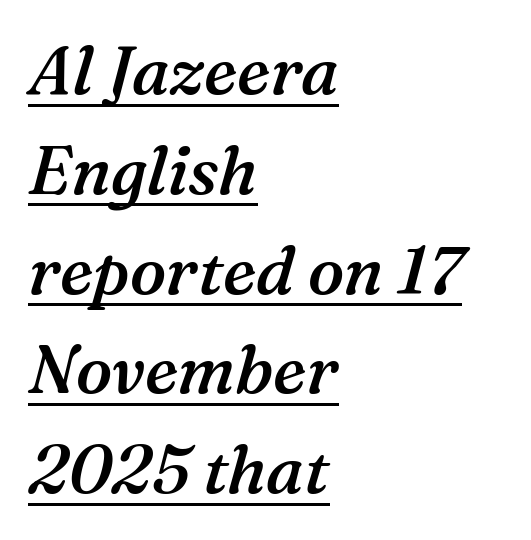
This sample carries an underscore along the baseline area. Here the glyphs are tracked normally, forming tight word shapes. Set as a demibold, roughly 600 on the weight scale. Visually the block forms a straight wall on the left and a jagged coastline on the right. It's the slanting kind of type.
